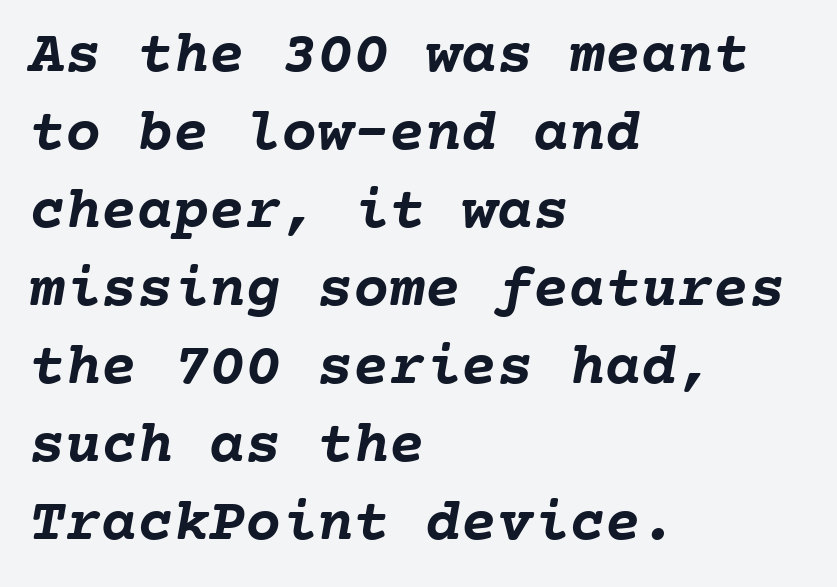
{"bold": "yes", "weight": "semibold", "width": "normal", "stroke_contrast": "low", "x_height": "medium", "monospaced": "yes", "underline": "no", "align": "left", "line_spacing": "normal", "line_spacing_ratio": 1.3, "letter_spacing": "normal", "letter_spacing_em": 0.0, "glyph_px": 60}
